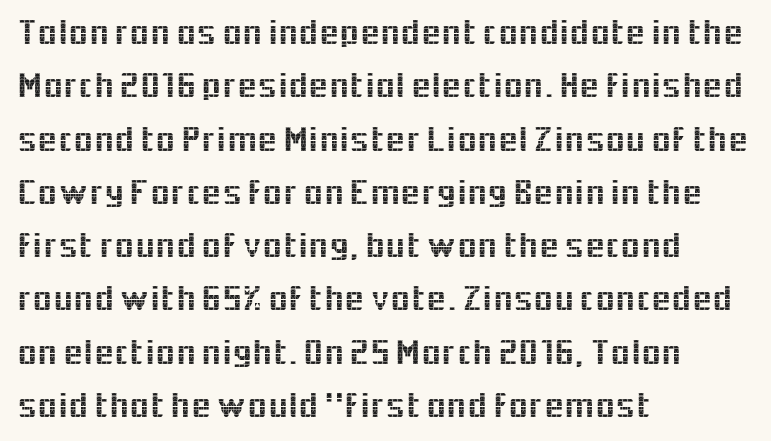
{"serif": "no", "italic": "no", "width": "normal", "x_height": "medium", "monospaced": "no", "underline": "no", "align": "left", "line_spacing": "normal", "line_spacing_ratio": 1.48, "letter_spacing": "normal", "letter_spacing_em": 0.0, "glyph_px": 36}
